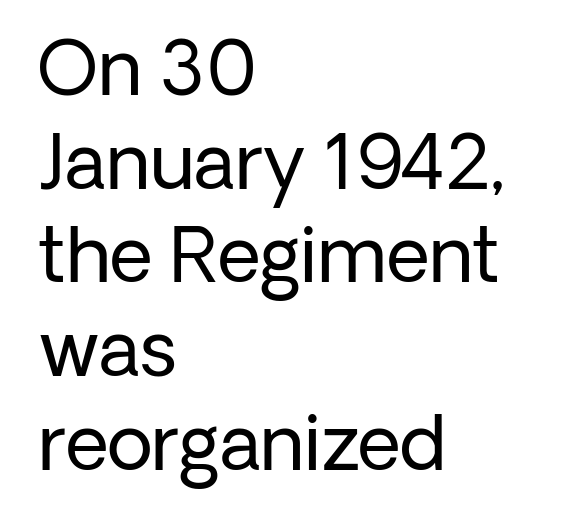
Q: Is the text bold? A: No.
Q: Is the text italic (slanted)? A: No, it is upright.
Q: Is the typeface a serif or a sans-serif typeface? A: Sans-serif.
Q: Is the text underlined? A: No.
Q: How is the paragraph aligned? A: Left-aligned.
Q: Is the spacing between letters normal or unusually wide? A: Normal.
Q: Is the spacing between lines tight, normal or loose? A: Normal.
Q: Width (condensed, normal, or wide)? A: Normal.
Q: Stroke contrast? A: Low.
Q: x-height? A: Medium.
Q: Monospaced? A: No.
